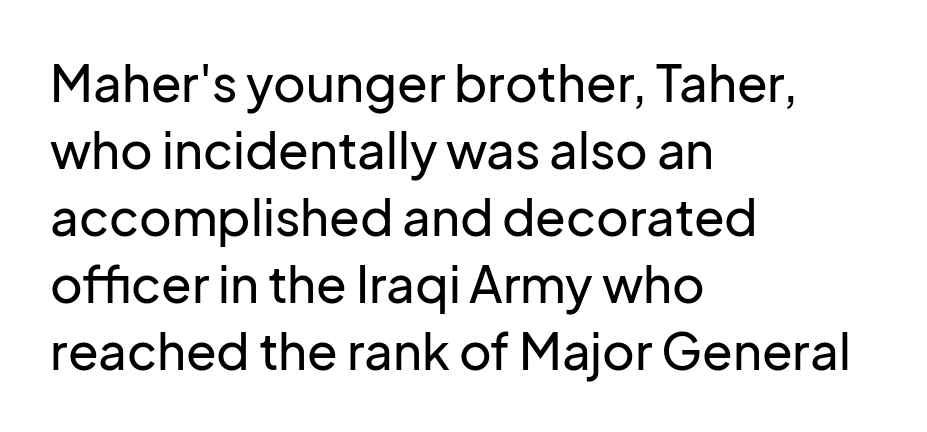
Q: Is the text italic (slanted)? A: No, it is upright.
Q: Is the typeface a serif or a sans-serif typeface? A: Sans-serif.
Q: Is the text underlined? A: No.
Q: How is the paragraph aligned? A: Left-aligned.
Q: Is the spacing between letters normal or unusually wide? A: Normal.
Q: Is the spacing between lines tight, normal or loose? A: Normal.
Q: Width (condensed, normal, or wide)? A: Normal.
Q: Stroke contrast? A: Low.
Q: x-height? A: Medium.
Q: Monospaced? A: No.
